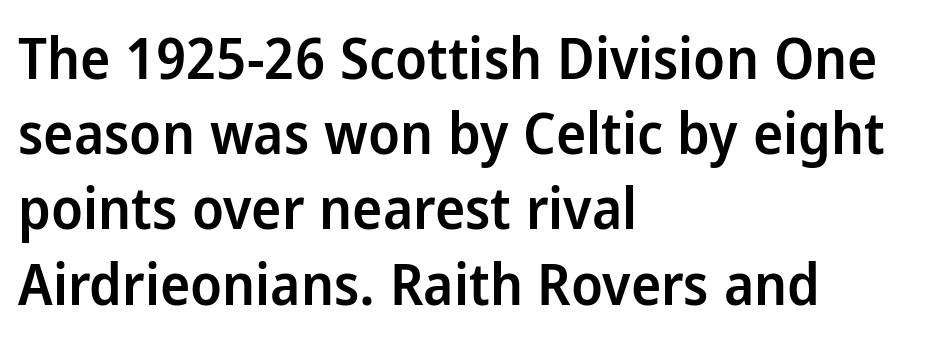
Grotesque or geometric, the face here clearly has no serifs. Each word holds together tightly as a unit, with standard inter-letter gaps. Do the characters align in a grid? No, the font is proportional. What weight is shown? A semibold, between regular and bold. Check the space under the baseline: it is left empty.
